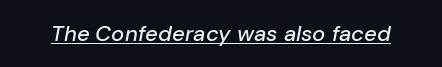
Characters follow at the spacing the type designer built in. This rendering features underlined lettering. Style check: oblique.
